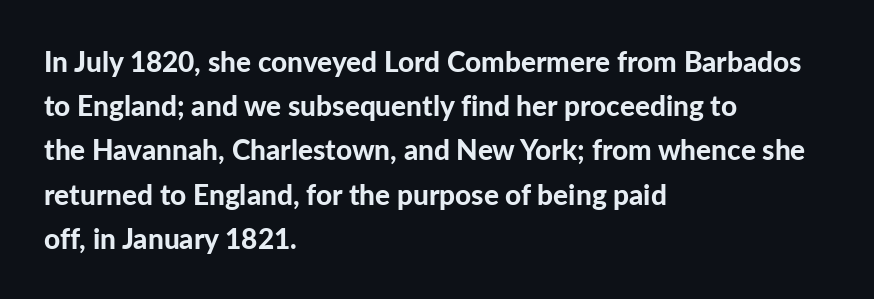
The image shows 28 px bold sans-serif type, upright; set left-aligned, normal line spacing (1.58x), normal letter spacing, not underlined; low stroke contrast and a medium x-height.
